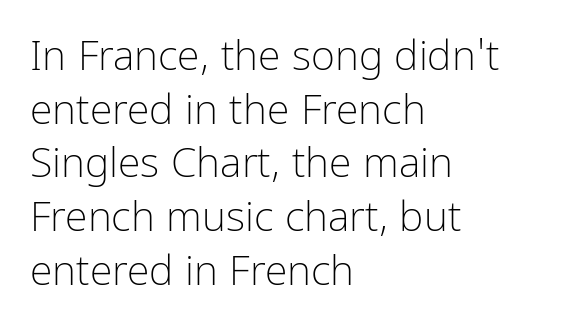
{"serif": "no", "italic": "no", "bold": "no", "weight": "light", "width": "condensed", "stroke_contrast": "low", "x_height": "medium", "monospaced": "no", "underline": "no", "align": "left", "line_spacing": "normal", "line_spacing_ratio": 1.31, "letter_spacing": "normal", "letter_spacing_em": 0.0, "glyph_px": 41}
